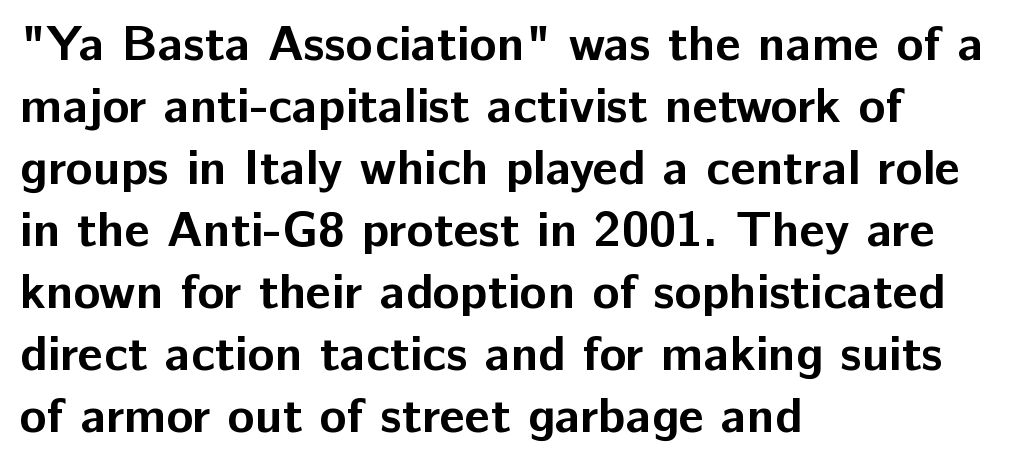
{"serif": "no", "italic": "no", "bold": "yes", "weight": "bold", "width": "normal", "stroke_contrast": "low", "x_height": "medium", "monospaced": "no", "underline": "no", "align": "left", "line_spacing_ratio": 1.24, "letter_spacing": "normal", "letter_spacing_em": 0.0, "glyph_px": 50}
